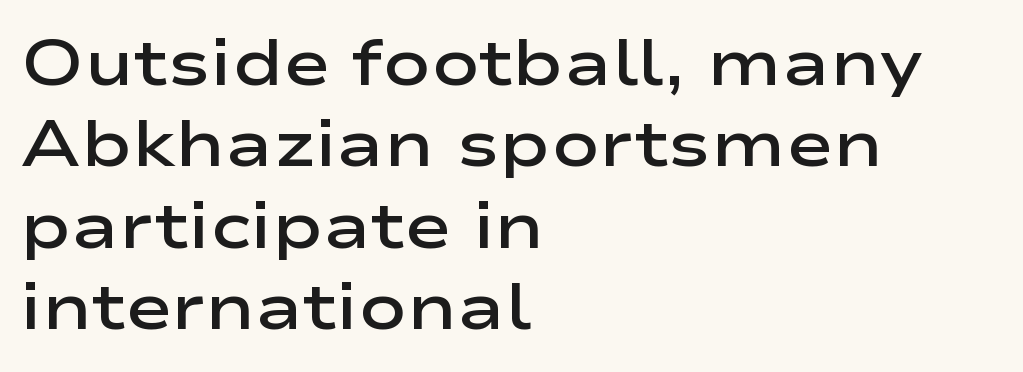
The space beneath each line is pristine and unruled. The font family rendered here belongs to the sans-serif group. In CSS terms this would be text-align: left. The glyphs have the mass of a demibold cut, below bold.
